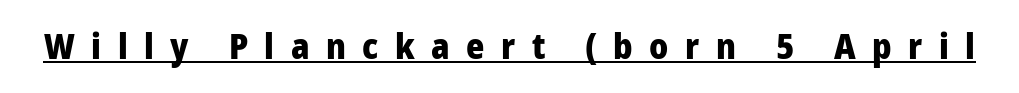
{"serif": "no", "italic": "no", "bold": "yes", "weight": "heavy", "width": "normal", "stroke_contrast": "low", "x_height": "medium", "monospaced": "no", "underline": "yes", "letter_spacing": "wide", "letter_spacing_em": 0.47, "glyph_px": 35}
